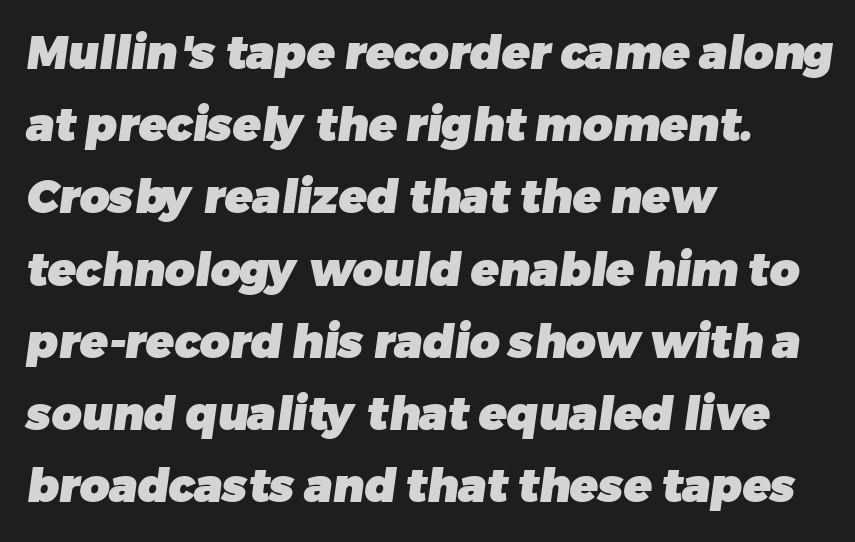
{"serif": "no", "bold": "yes", "weight": "heavy", "width": "normal", "stroke_contrast": "low", "x_height": "medium", "monospaced": "no", "underline": "no", "align": "left", "line_spacing": "normal", "line_spacing_ratio": 1.57, "letter_spacing": "normal", "letter_spacing_em": 0.0, "glyph_px": 46}
